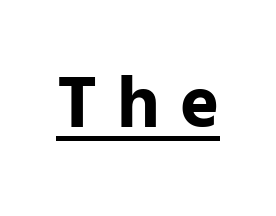
{"serif": "no", "italic": "no", "bold": "yes", "weight": "bold", "width": "normal", "stroke_contrast": "low", "x_height": "medium", "monospaced": "no", "underline": "yes", "letter_spacing": "wide", "letter_spacing_em": 0.27, "glyph_px": 74}
